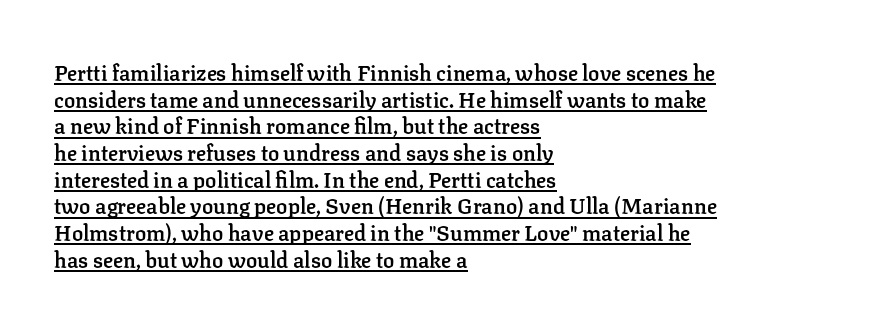
Q: Is the text bold? A: Semi-bold.
Q: Is the text italic (slanted)? A: No, it is upright.
Q: Is the text underlined? A: Yes.
Q: How is the paragraph aligned? A: Left-aligned.
Q: Is the spacing between letters normal or unusually wide? A: Normal.
Q: Is the spacing between lines tight, normal or loose? A: Normal.
